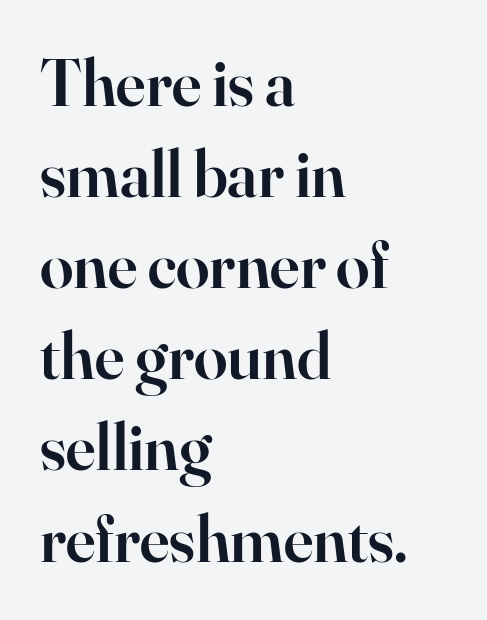
Q: Is the text bold? A: Semi-bold.
Q: Is the text italic (slanted)? A: No, it is upright.
Q: Is the typeface a serif or a sans-serif typeface? A: Serif.
Q: Is the text underlined? A: No.
Q: How is the paragraph aligned? A: Left-aligned.
Q: Is the spacing between letters normal or unusually wide? A: Normal.
Q: Is the spacing between lines tight, normal or loose? A: Normal.
Q: Width (condensed, normal, or wide)? A: Normal.
Q: Stroke contrast? A: High.
Q: x-height? A: Small.
Q: Monospaced? A: No.
